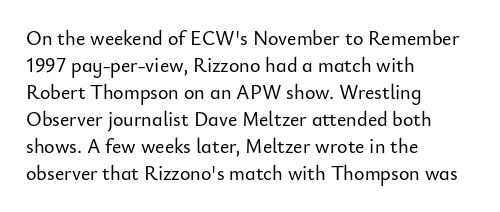
One-word summary of the alignment: left. The words here are not underlined. The passage shown stacks its lines at a standard gap. These lines were composed using upright roman letters.
